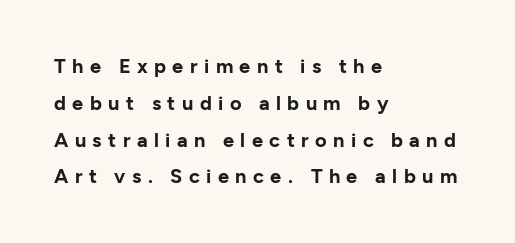
Q: Is the text bold? A: Yes.
Q: Is the text italic (slanted)? A: No, it is upright.
Q: Is the text underlined? A: No.
Q: How is the paragraph aligned? A: Left-aligned.
Q: Is the spacing between letters normal or unusually wide? A: Unusually wide.
